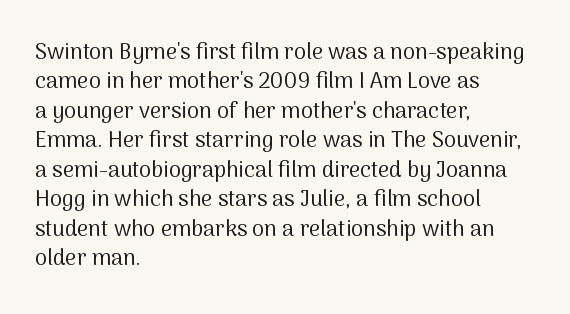
{"italic": "no", "bold": "no", "underline": "no", "align": "left", "line_spacing": "normal", "line_spacing_ratio": 1.34, "letter_spacing": "normal", "letter_spacing_em": 0.0, "glyph_px": 22}
